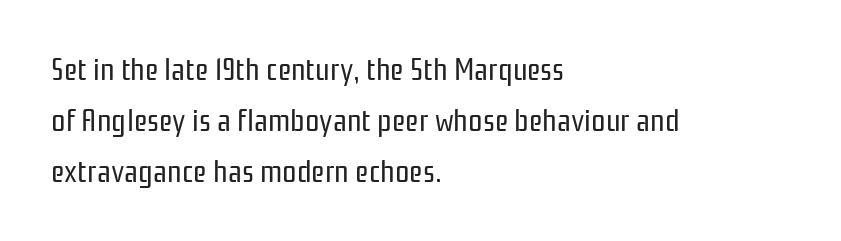
Q: Is the text bold? A: No.
Q: Is the text italic (slanted)? A: No, it is upright.
Q: Is the typeface a serif or a sans-serif typeface? A: Sans-serif.
Q: Is the text underlined? A: No.
Q: How is the paragraph aligned? A: Left-aligned.
Q: Is the spacing between letters normal or unusually wide? A: Normal.
Q: Is the spacing between lines tight, normal or loose? A: Normal.
Q: Width (condensed, normal, or wide)? A: Condensed.
Q: Stroke contrast? A: Low.
Q: x-height? A: Medium.
Q: Monospaced? A: No.
